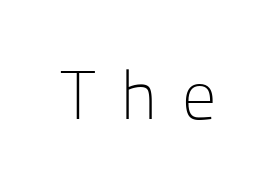
Honestly, there is no underline to notice here at all. Spacing verdict: proportional, widths tailored to each character. No chunkiness to these letters — they're not bold. Caption: expanded tracking, letters set apart. Posture: upright roman. The rendering shows plain stroke endings on the letterforms — a sans-serif design.
